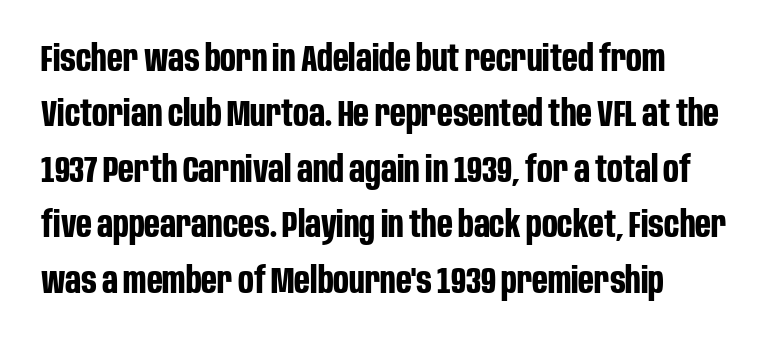
Q: Is the text bold? A: Yes.
Q: Is the text italic (slanted)? A: No, it is upright.
Q: Is the typeface a serif or a sans-serif typeface? A: Sans-serif.
Q: Is the text underlined? A: No.
Q: How is the paragraph aligned? A: Left-aligned.
Q: Is the spacing between letters normal or unusually wide? A: Normal.
Q: Is the spacing between lines tight, normal or loose? A: Normal.
Q: Width (condensed, normal, or wide)? A: Condensed.
Q: Stroke contrast? A: Low.
Q: x-height? A: Large.
Q: Monospaced? A: No.
